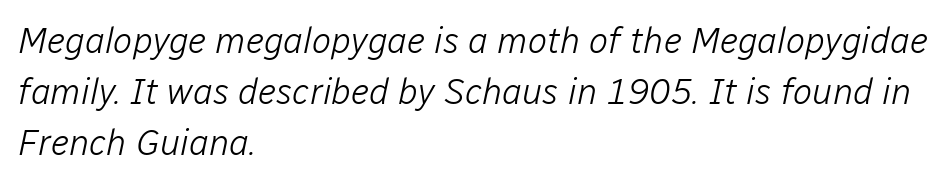
No word sits above an underline. The rendering anchors every line to the left-hand side. Heft: none added — not bold. Spacing verdict: proportional, widths tailored to each character. Honestly, the row spacing looks completely unremarkable. There's an unmistakable incline to the writing here.
